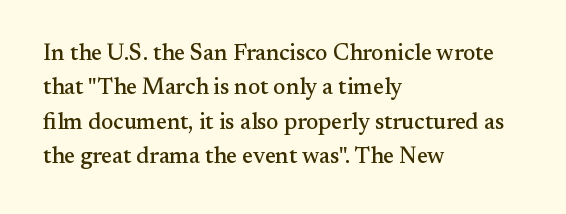
{"italic": "no", "underline": "no", "align": "left", "line_spacing": "normal", "line_spacing_ratio": 1.5, "letter_spacing": "normal", "letter_spacing_em": 0.0, "glyph_px": 23}
